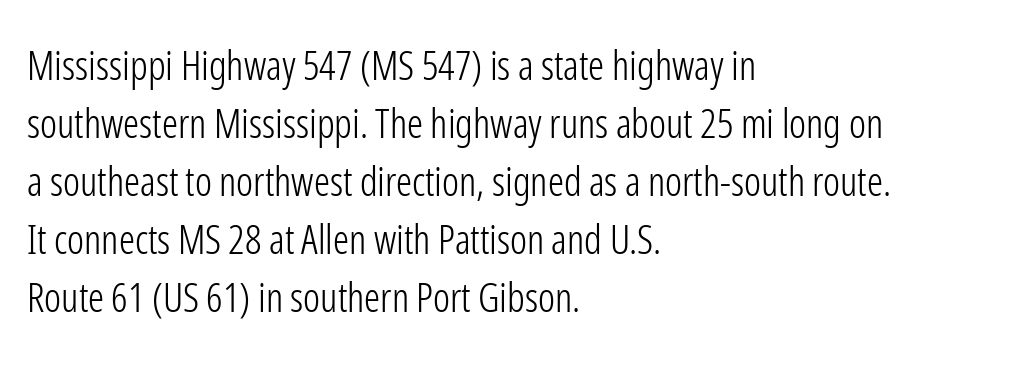
{"serif": "no", "italic": "no", "bold": "no", "weight": "light", "width": "condensed", "stroke_contrast": "low", "x_height": "medium", "monospaced": "no", "underline": "no", "align": "left", "line_spacing": "normal", "line_spacing_ratio": 1.45, "letter_spacing": "normal", "letter_spacing_em": 0.0, "glyph_px": 40}
